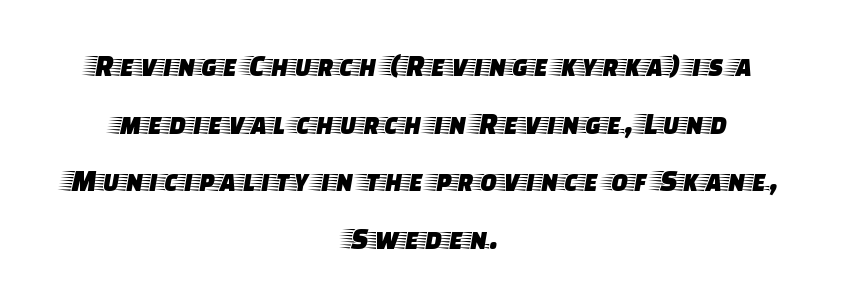
Q: Is the text italic (slanted)? A: Yes.
Q: Is the typeface a serif or a sans-serif typeface? A: Serif.
Q: Is the text underlined? A: No.
Q: How is the paragraph aligned? A: Centered.
Q: Is the spacing between letters normal or unusually wide? A: Normal.
Q: Width (condensed, normal, or wide)? A: Wide.
Q: Stroke contrast? A: Low.
Q: x-height? A: Large.
Q: Monospaced? A: No.
